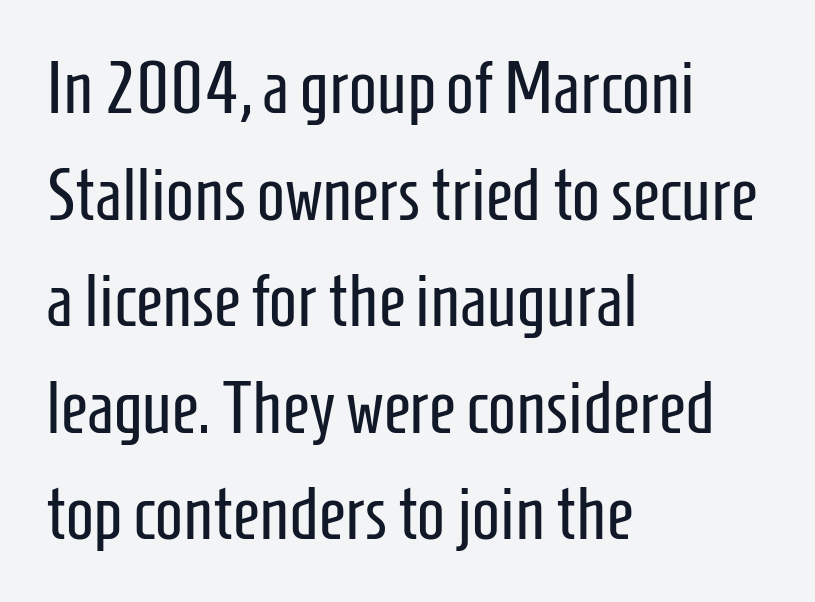
The image shows 74 px regular-weight, condensed sans-serif type, upright; set left-aligned, normal line spacing (1.44x), normal letter spacing, not underlined; low stroke contrast and a medium x-height.
